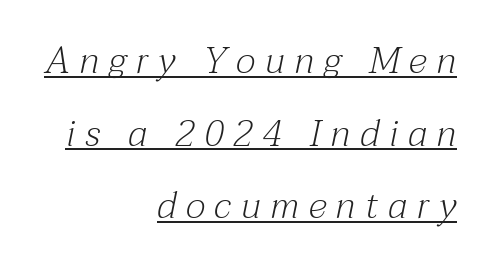
Q: Is the text bold? A: No.
Q: Is the text italic (slanted)? A: Yes, it leans right by about 12 degrees.
Q: Is the typeface a serif or a sans-serif typeface? A: Serif.
Q: Is the text underlined? A: Yes.
Q: How is the paragraph aligned? A: Right-aligned.
Q: Is the spacing between letters normal or unusually wide? A: Unusually wide.
Q: Is the spacing between lines tight, normal or loose? A: Loose.
Q: Width (condensed, normal, or wide)? A: Normal.
Q: Stroke contrast? A: Medium.
Q: x-height? A: Medium.
Q: Monospaced? A: No.
